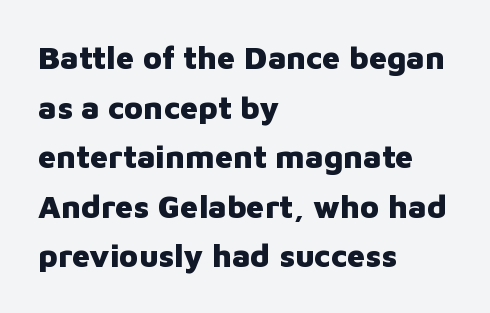
Q: Is the text bold? A: Yes.
Q: Is the text italic (slanted)? A: No, it is upright.
Q: Is the typeface a serif or a sans-serif typeface? A: Sans-serif.
Q: Is the text underlined? A: No.
Q: How is the paragraph aligned? A: Left-aligned.
Q: Is the spacing between letters normal or unusually wide? A: Normal.
Q: Is the spacing between lines tight, normal or loose? A: Normal.
Q: Width (condensed, normal, or wide)? A: Normal.
Q: Stroke contrast? A: Low.
Q: x-height? A: Medium.
Q: Monospaced? A: No.
